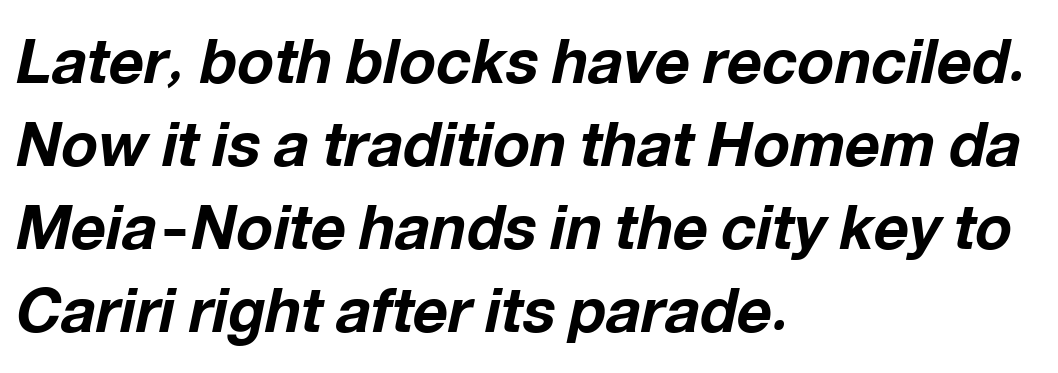
Q: Is the text bold? A: Yes.
Q: Is the text italic (slanted)? A: Yes, it leans right by about 12 degrees.
Q: Is the text underlined? A: No.
Q: How is the paragraph aligned? A: Left-aligned.
Q: Is the spacing between letters normal or unusually wide? A: Normal.
Q: Is the spacing between lines tight, normal or loose? A: Normal.
Q: Width (condensed, normal, or wide)? A: Normal.
Q: Stroke contrast? A: Low.
Q: x-height? A: Medium.
Q: Monospaced? A: No.
